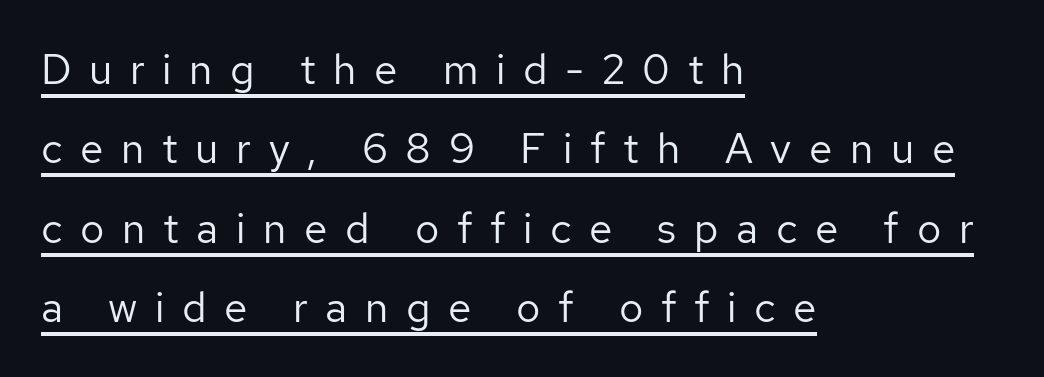
Style check: upright. This reads as an unemphasized weight, regular at the heaviest. Grotesque or geometric, the face here clearly has no serifs. Underlined type. The passage shown is typed in a proportional face where columns would drift.
